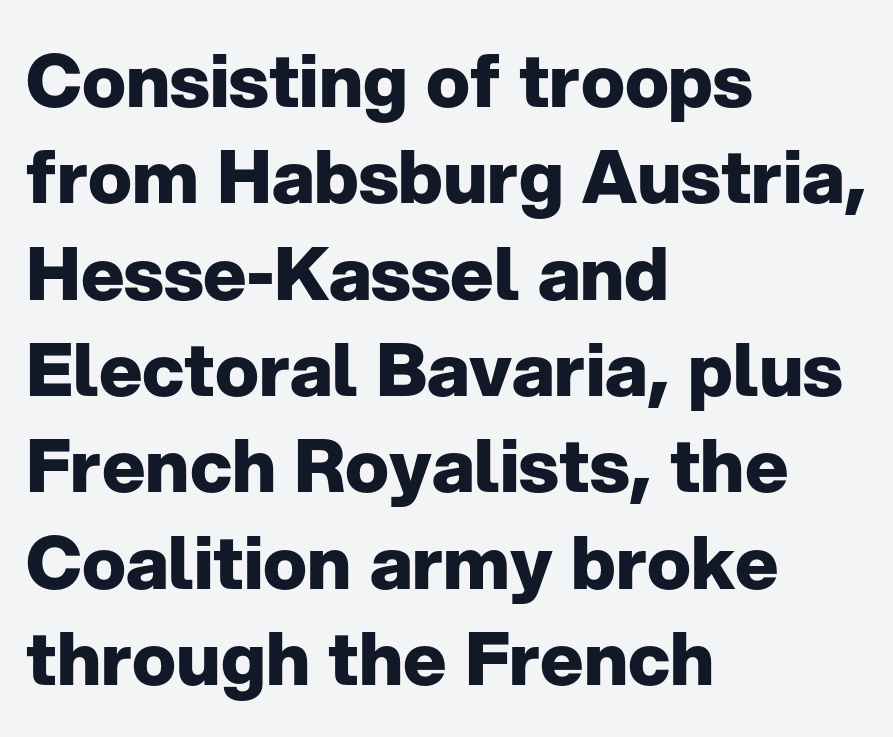
Q: Is the text bold? A: Yes.
Q: Is the text italic (slanted)? A: No, it is upright.
Q: Is the typeface a serif or a sans-serif typeface? A: Sans-serif.
Q: Is the text underlined? A: No.
Q: How is the paragraph aligned? A: Left-aligned.
Q: Is the spacing between letters normal or unusually wide? A: Normal.
Q: Is the spacing between lines tight, normal or loose? A: Normal.
Q: Width (condensed, normal, or wide)? A: Normal.
Q: Stroke contrast? A: Low.
Q: x-height? A: Medium.
Q: Monospaced? A: No.
